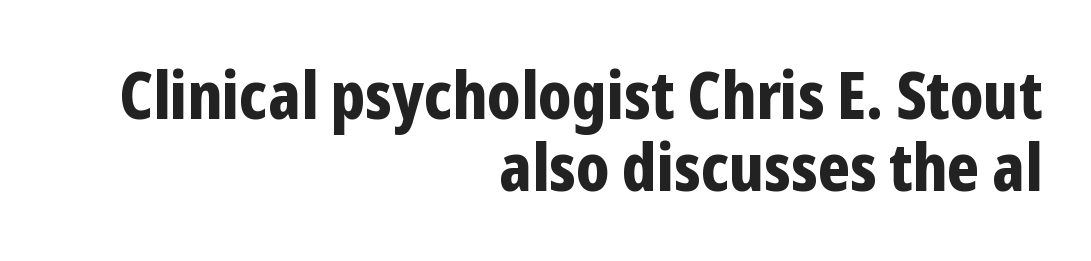
The tracking reads as untouched default to a designer's eye. Compared with a flush-left layout, this one pins lines to the opposite, right side. Strokes here are thick enough to call this a true bold. The face used here is proportionally spaced, like ordinary book or web type.
